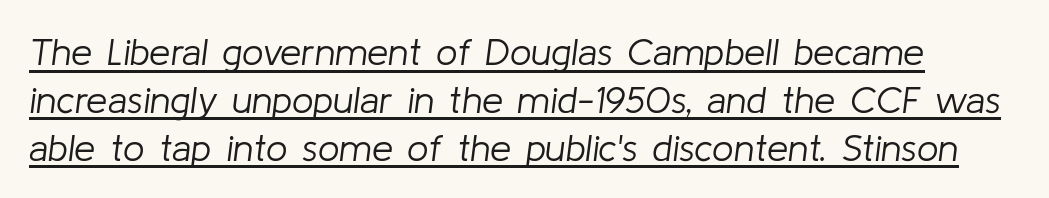
The image shows 38 px light type, italic (leaning right); set normal line spacing (1.26x), normal letter spacing, underlined; low stroke contrast and a medium x-height.
